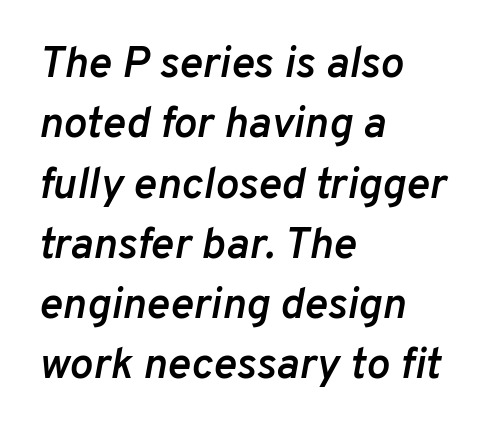
The image shows 44 px semibold type, italic (leaning right); set left-aligned, normal line spacing (1.37x), normal letter spacing, not underlined; low stroke contrast and a medium x-height.
